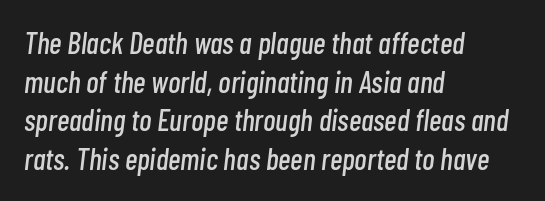
{"italic": "yes", "lean": "right", "slant_degrees": 7, "width": "condensed", "stroke_contrast": "low", "x_height": "medium", "monospaced": "no", "underline": "no", "align": "left", "line_spacing": "normal", "line_spacing_ratio": 1.29, "letter_spacing": "normal", "letter_spacing_em": 0.0, "glyph_px": 30}
